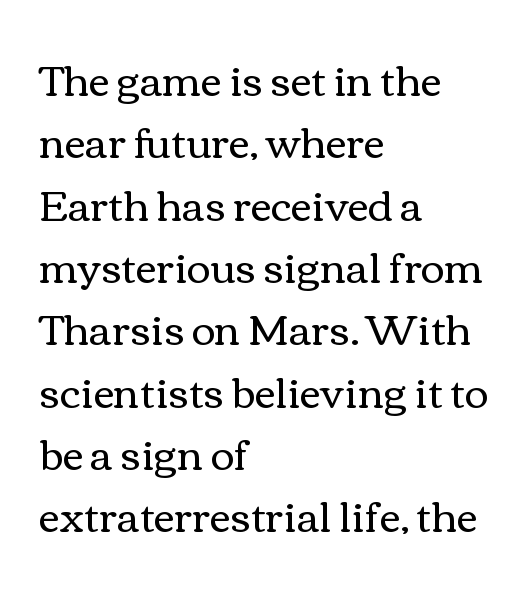
These lines keep a tight, regular rhythm from letter to letter. The rendering anchors every line to the left-hand side. If you drew a line through each stem, it would be perfectly vertical. This rendering features lettering with no underline.
